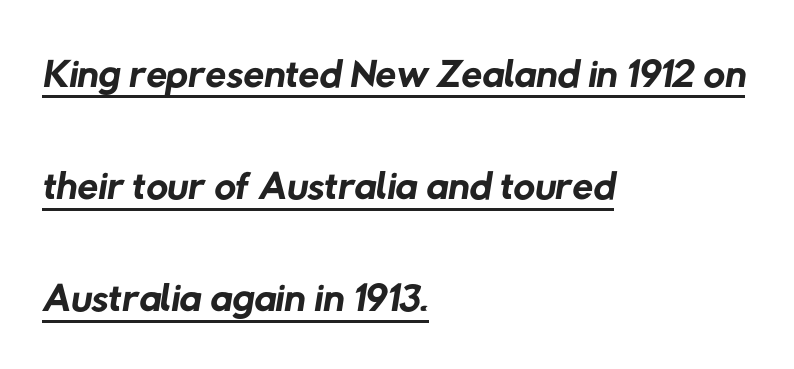
{"serif": "no", "bold": "no", "weight": "regular", "width": "normal", "stroke_contrast": "low", "x_height": "medium", "monospaced": "no", "underline": "yes", "align": "left", "line_spacing_ratio": 1.87, "letter_spacing": "normal", "letter_spacing_em": 0.0, "glyph_px": 60}
